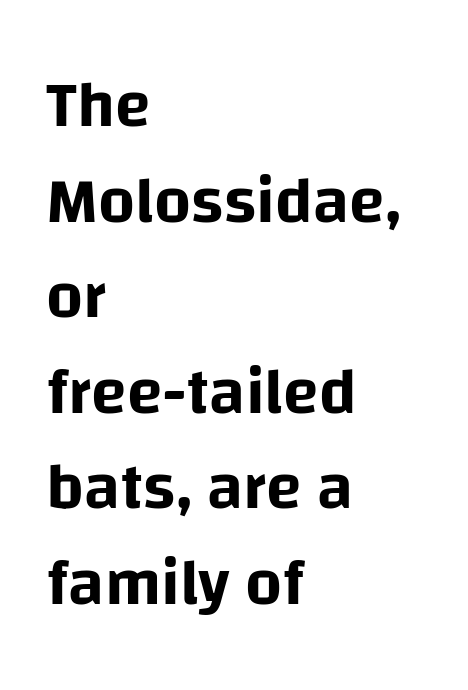
{"serif": "no", "italic": "no", "width": "normal", "stroke_contrast": "low", "x_height": "large", "monospaced": "no", "underline": "no", "align": "left", "line_spacing": "normal", "line_spacing_ratio": 1.47, "letter_spacing": "normal", "letter_spacing_em": 0.0, "glyph_px": 65}
